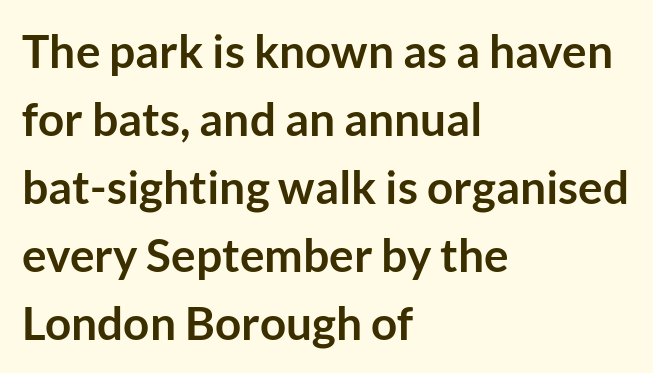
Characters remain perfectly vertical along every line. A typesetter would call this leading conventional body-copy spacing. Descenders hang freely into open space. Here the designer chose a conventional face with non-uniform glyph widths.
